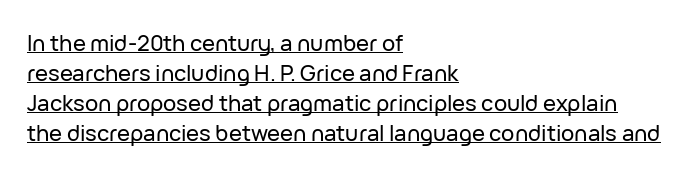
{"italic": "no", "underline": "yes", "align": "left", "line_spacing": "normal", "line_spacing_ratio": 1.37, "letter_spacing": "normal", "letter_spacing_em": 0.0, "glyph_px": 22}
